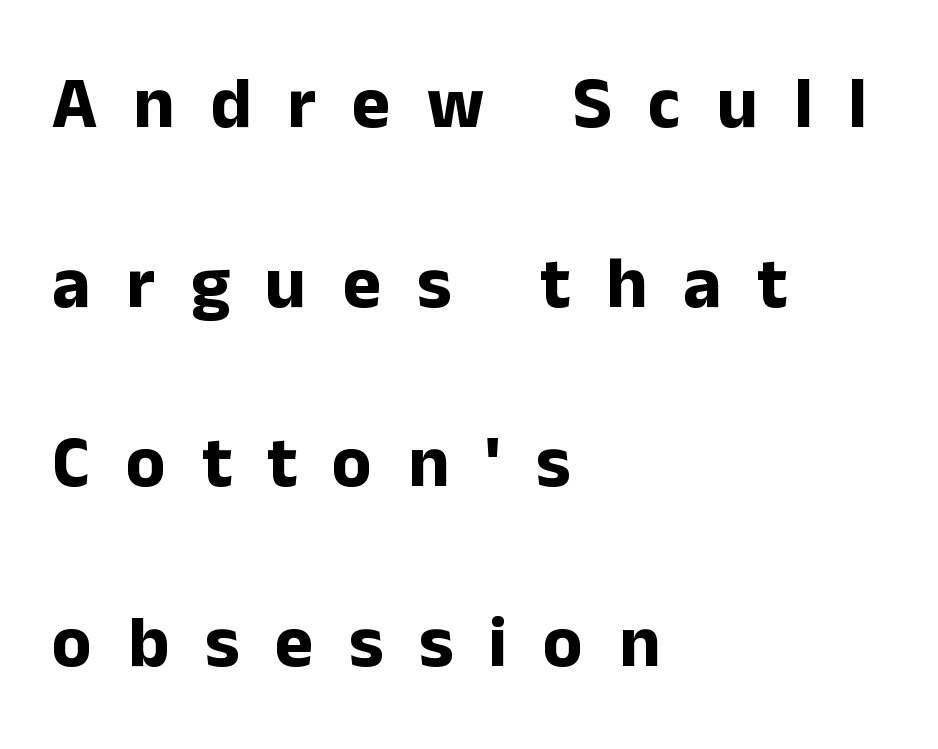
The image shows 73 px bold sans-serif type, upright; set left-aligned, loose line spacing (2.46x), unusually wide letter spacing (+0.49 em), not underlined; low stroke contrast and a medium x-height.
